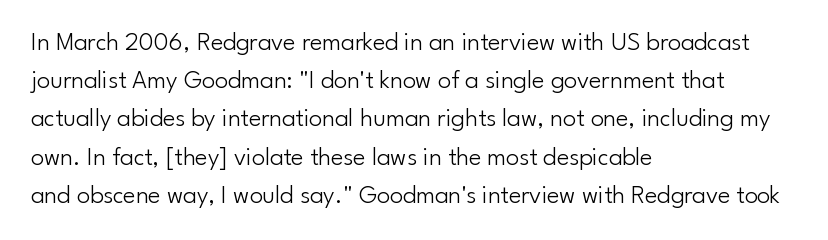
The vertical gap from one line to the next is medium. Quick note: underline off. The characters are drawn with everyday or finer stroke widths. A typesetter would mark this as roman, not italic. Caption: multi-line text, flush left, ragged right.
